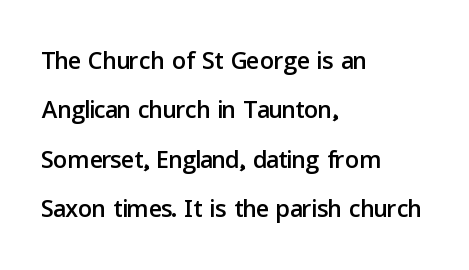
{"serif": "no", "italic": "no", "width": "normal", "stroke_contrast": "low", "x_height": "medium", "monospaced": "no", "underline": "no", "align": "left", "line_spacing": "normal", "line_spacing_ratio": 1.41, "letter_spacing": "normal", "letter_spacing_em": 0.0, "glyph_px": 35}
